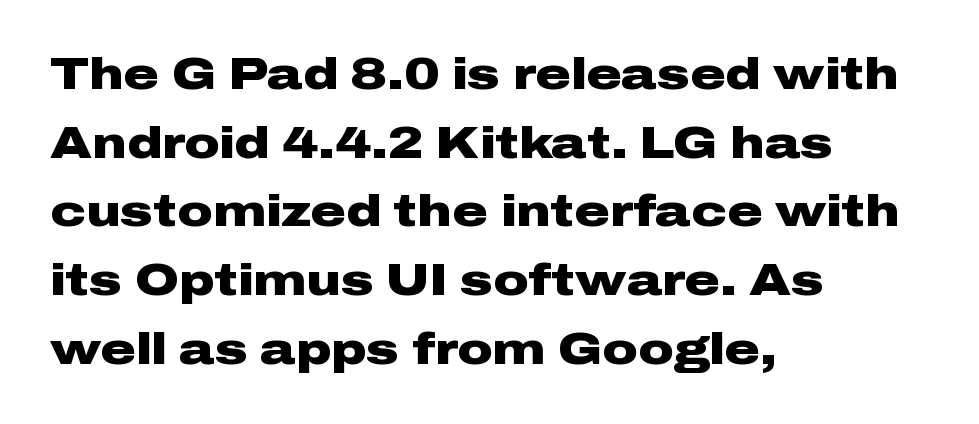
{"serif": "no", "italic": "no", "bold": "yes", "weight": "heavy", "width": "wide", "stroke_contrast": "low", "x_height": "medium", "monospaced": "no", "underline": "no", "align": "left", "line_spacing": "normal", "line_spacing_ratio": 1.56, "letter_spacing": "normal", "letter_spacing_em": 0.0, "glyph_px": 44}
